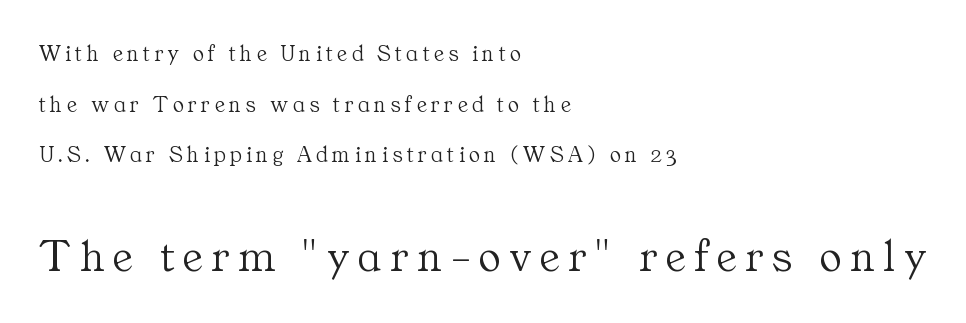
The vertical gap from one line to the next is large. Bold? No — there's no thickening of the strokes. Stroke terminals: seriffed. The lines are quadded left.
